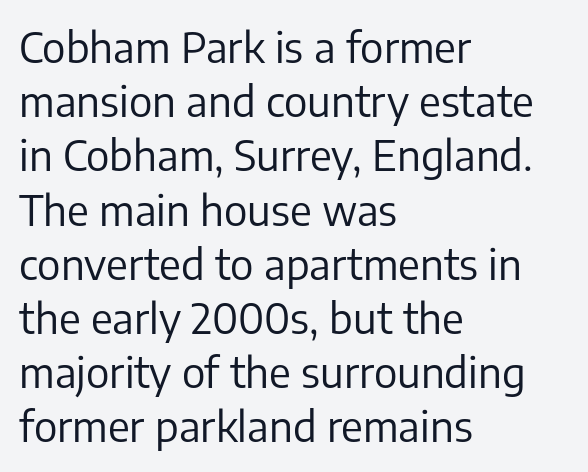
{"serif": "no", "italic": "no", "bold": "no", "weight": "regular", "width": "normal", "stroke_contrast": "low", "x_height": "medium", "monospaced": "no", "underline": "no", "align": "left", "line_spacing": "normal", "line_spacing_ratio": 1.29, "letter_spacing": "normal", "letter_spacing_em": 0.0, "glyph_px": 42}
